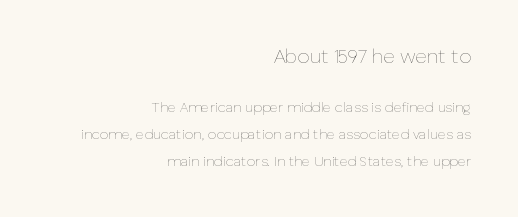
The image shows 20 px text type, upright; set right-aligned, loose line spacing (1.91x), normal letter spacing, not underlined; the first (top) block is 1.43x larger.
